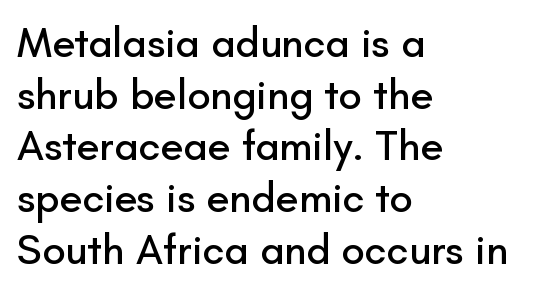
The axis of the letterforms is exactly vertical. Standard letterfit; no display-style spreading of the glyphs. This sample uses a sans-serif face. Each letter keeps its own natural width here, so spacing adapts to shape.
